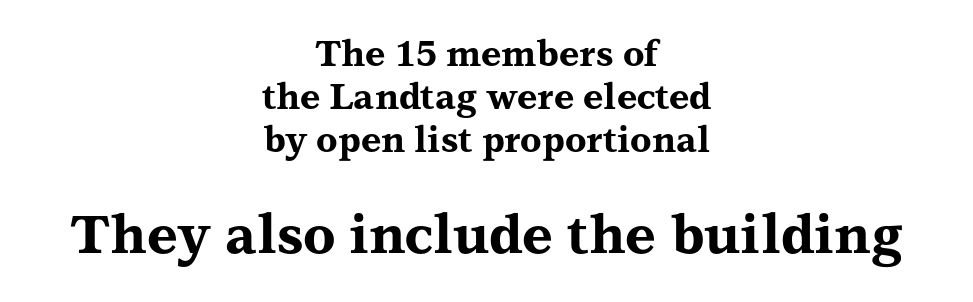
Q: Is the text bold? A: Yes.
Q: Is the text italic (slanted)? A: No, it is upright.
Q: Is the typeface a serif or a sans-serif typeface? A: Serif.
Q: Is the text underlined? A: No.
Q: How is the paragraph aligned? A: Centered.
Q: Is the spacing between letters normal or unusually wide? A: Normal.
Q: Which block of text is set in a larger size, the first (top) or the second (bottom)? A: The second (bottom) one.
Q: Width (condensed, normal, or wide)? A: Wide.
Q: Stroke contrast? A: Medium.
Q: x-height? A: Medium.
Q: Monospaced? A: No.
